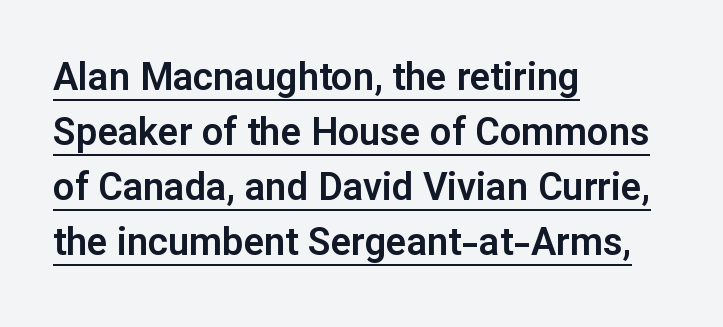
Q: Is the text italic (slanted)? A: No, it is upright.
Q: Is the typeface a serif or a sans-serif typeface? A: Sans-serif.
Q: Is the text underlined? A: Yes.
Q: How is the paragraph aligned? A: Left-aligned.
Q: Is the spacing between letters normal or unusually wide? A: Normal.
Q: Is the spacing between lines tight, normal or loose? A: Normal.
Q: Width (condensed, normal, or wide)? A: Normal.
Q: Stroke contrast? A: Low.
Q: x-height? A: Medium.
Q: Monospaced? A: No.
